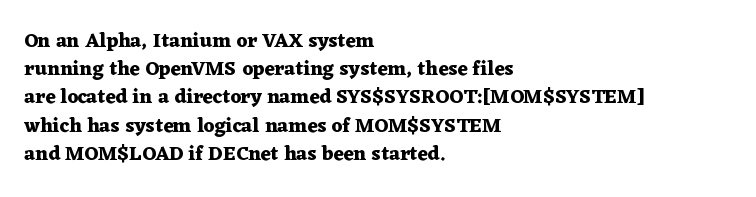
{"italic": "no", "bold": "yes", "underline": "no", "align": "left", "line_spacing": "normal", "line_spacing_ratio": 1.41, "letter_spacing": "normal", "letter_spacing_em": 0.0, "glyph_px": 20}
